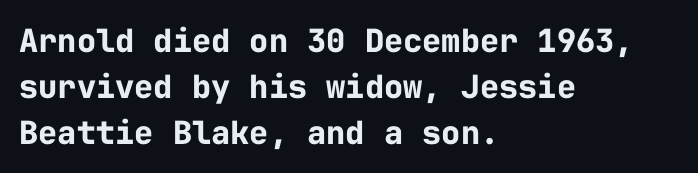
{"serif": "no", "italic": "no", "bold": "yes", "weight": "bold", "width": "normal", "stroke_contrast": "low", "x_height": "medium", "monospaced": "yes", "underline": "no", "align": "left", "line_spacing": "normal", "line_spacing_ratio": 1.43, "letter_spacing": "normal", "letter_spacing_em": 0.0, "glyph_px": 32}
